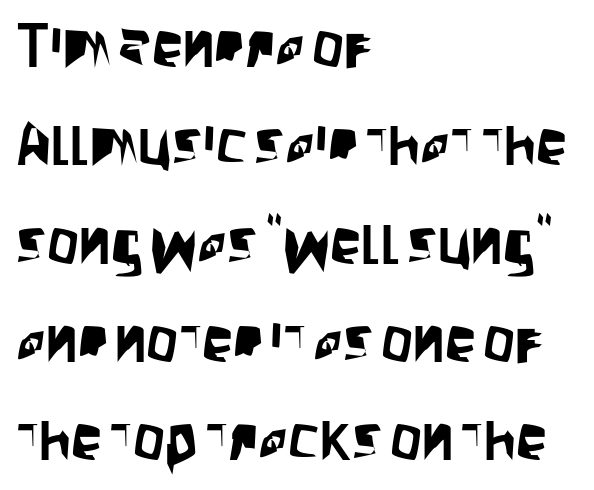
The image shows 63 px condensed sans-serif type, upright; set left-aligned, normal line spacing (1.56x), normal letter spacing, not underlined; low stroke contrast and a large x-height.
